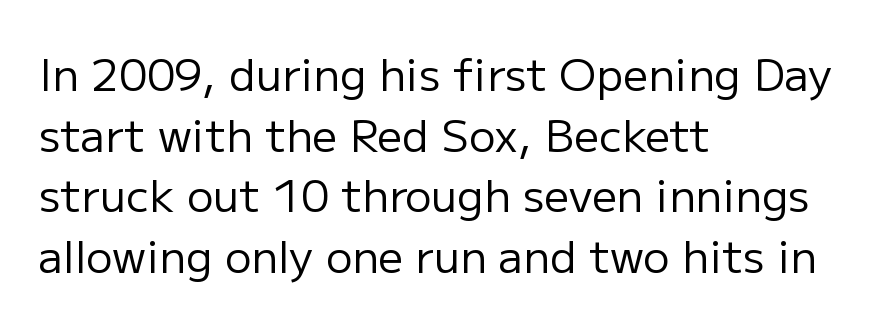
Q: Is the text bold? A: No.
Q: Is the text italic (slanted)? A: No, it is upright.
Q: Is the typeface a serif or a sans-serif typeface? A: Sans-serif.
Q: Is the text underlined? A: No.
Q: How is the paragraph aligned? A: Left-aligned.
Q: Is the spacing between letters normal or unusually wide? A: Normal.
Q: Is the spacing between lines tight, normal or loose? A: Normal.
Q: Width (condensed, normal, or wide)? A: Normal.
Q: Stroke contrast? A: Low.
Q: x-height? A: Medium.
Q: Monospaced? A: No.
